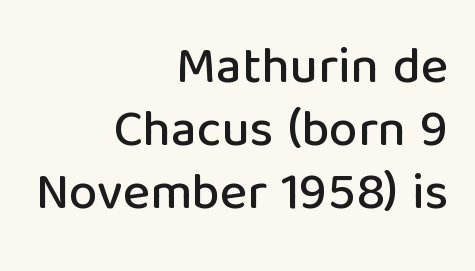
Is the letter spacing exaggerated? No — it looks like the ordinary default. This sample has the flowing, uneven cadence of proportional lettering. These lines are set flush right with a ragged left edge. Designer's note — italics off, roman on. Lines of text with bare space underneath. Unlike a traditional serif, this face leaves its strokes unadorned.
